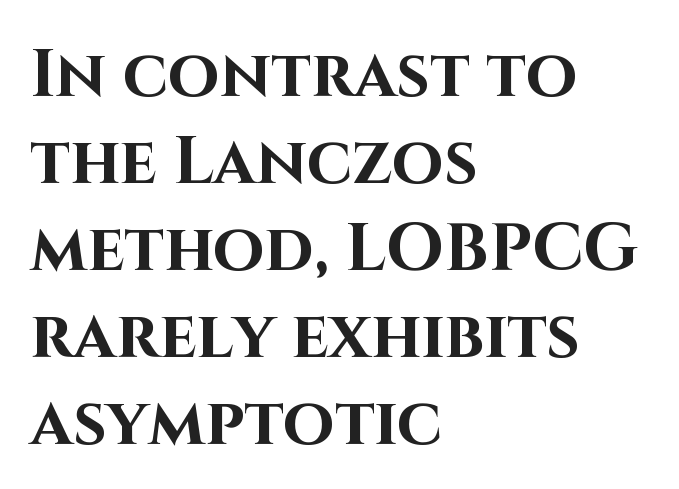
Q: Is the text bold? A: Yes.
Q: Is the text italic (slanted)? A: No, it is upright.
Q: Is the typeface a serif or a sans-serif typeface? A: Sans-serif.
Q: Is the text underlined? A: No.
Q: How is the paragraph aligned? A: Left-aligned.
Q: Is the spacing between letters normal or unusually wide? A: Normal.
Q: Is the spacing between lines tight, normal or loose? A: Normal.
Q: Width (condensed, normal, or wide)? A: Normal.
Q: Stroke contrast? A: High.
Q: x-height? A: Large.
Q: Monospaced? A: No.
